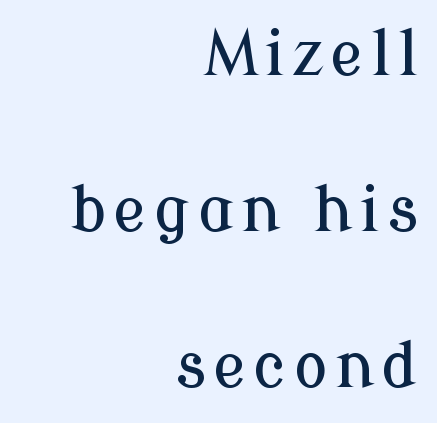
The image shows 63 px serif type, upright; set right-aligned, loose line spacing (2.48x), not underlined; low stroke contrast and a medium x-height.
